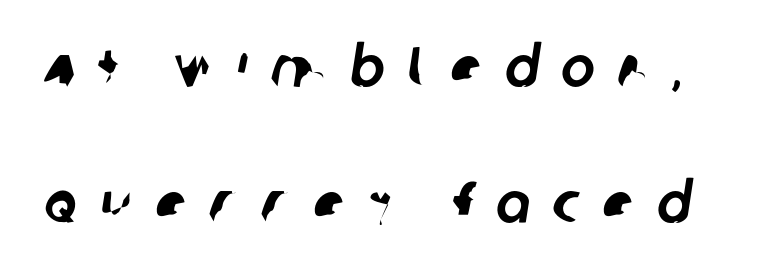
{"serif": "no", "width": "normal", "stroke_contrast": "low", "x_height": "large", "monospaced": "no", "underline": "no", "line_spacing": "loose", "line_spacing_ratio": 2.38, "letter_spacing": "wide", "letter_spacing_em": 0.4, "glyph_px": 57}
